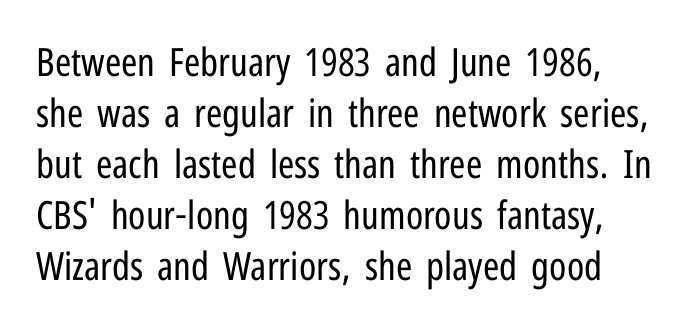
Q: Is the text bold? A: No.
Q: Is the text italic (slanted)? A: No, it is upright.
Q: Is the typeface a serif or a sans-serif typeface? A: Sans-serif.
Q: Is the text underlined? A: No.
Q: Is the spacing between letters normal or unusually wide? A: Normal.
Q: Is the spacing between lines tight, normal or loose? A: Normal.
Q: Width (condensed, normal, or wide)? A: Condensed.
Q: Stroke contrast? A: Low.
Q: x-height? A: Medium.
Q: Monospaced? A: No.
